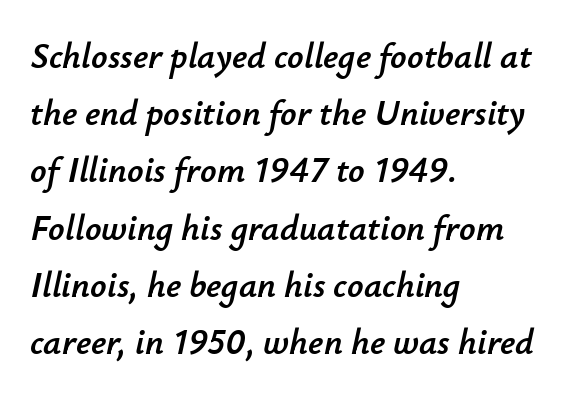
Q: Is the text italic (slanted)? A: Yes, it leans right by about 12 degrees.
Q: Is the text underlined? A: No.
Q: How is the paragraph aligned? A: Left-aligned.
Q: Is the spacing between letters normal or unusually wide? A: Normal.
Q: Is the spacing between lines tight, normal or loose? A: Normal.
Q: Width (condensed, normal, or wide)? A: Normal.
Q: Stroke contrast? A: Low.
Q: x-height? A: Small.
Q: Monospaced? A: No.
